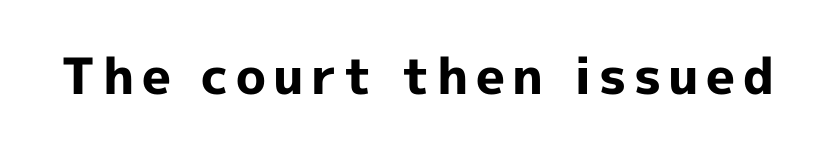
The image shows 50 px bold sans-serif type, upright; set not underlined; a medium x-height.
